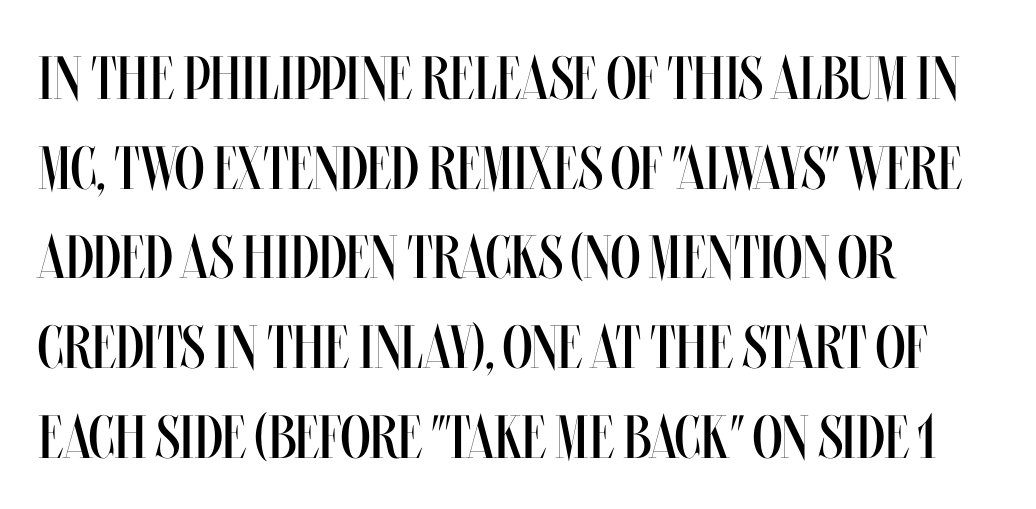
{"italic": "no", "bold": "no", "weight": "regular", "width": "condensed", "stroke_contrast": "medium", "x_height": "large", "monospaced": "no", "underline": "no", "align": "left", "line_spacing": "normal", "line_spacing_ratio": 1.47, "letter_spacing": "normal", "letter_spacing_em": 0.0, "glyph_px": 61}
